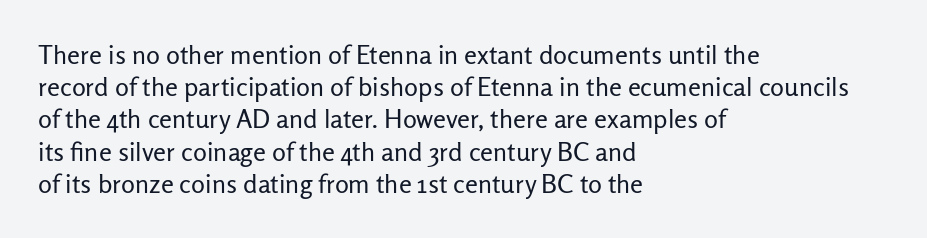
{"italic": "no", "bold": "no", "underline": "no", "align": "left", "line_spacing_ratio": 1.24, "letter_spacing": "normal", "letter_spacing_em": 0.0, "glyph_px": 26}
